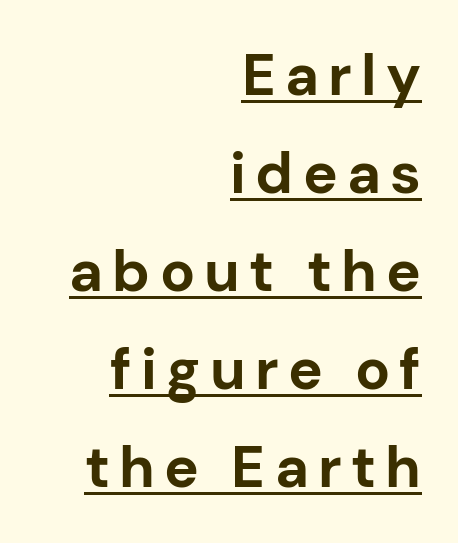
Q: Is the text bold? A: Yes.
Q: Is the text italic (slanted)? A: No, it is upright.
Q: Is the typeface a serif or a sans-serif typeface? A: Sans-serif.
Q: Is the text underlined? A: Yes.
Q: How is the paragraph aligned? A: Right-aligned.
Q: Is the spacing between lines tight, normal or loose? A: Normal.
Q: Width (condensed, normal, or wide)? A: Normal.
Q: Stroke contrast? A: Low.
Q: x-height? A: Medium.
Q: Monospaced? A: No.
